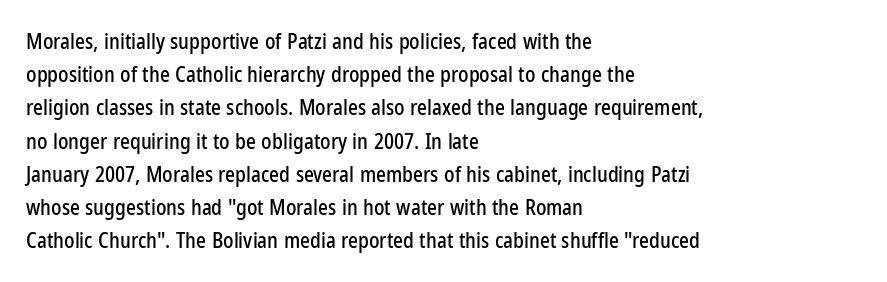
{"italic": "no", "underline": "no", "align": "left", "line_spacing": "normal", "line_spacing_ratio": 1.58, "letter_spacing": "normal", "letter_spacing_em": 0.0, "glyph_px": 21}
